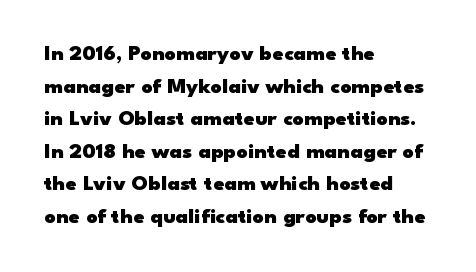
Q: Is the text bold? A: Yes.
Q: Is the text italic (slanted)? A: No, it is upright.
Q: Is the text underlined? A: No.
Q: How is the paragraph aligned? A: Left-aligned.
Q: Is the spacing between letters normal or unusually wide? A: Normal.
Q: Is the spacing between lines tight, normal or loose? A: Normal.
